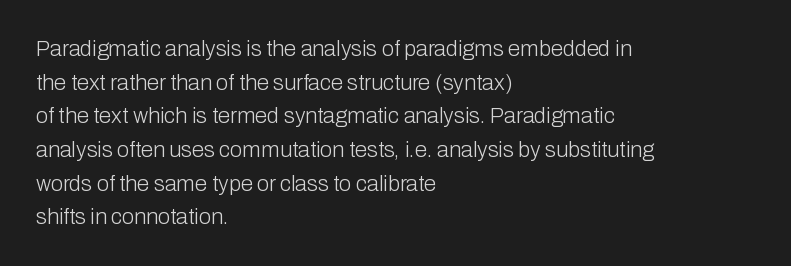
Unbolded letterforms with no extra heft. The letterforms sit shoulder to shoulder at normal distance. Line spacing here is normal. Glance below the letters and you will spot only blank space. Visually the block forms a straight wall on the left and a jagged coastline on the right.
